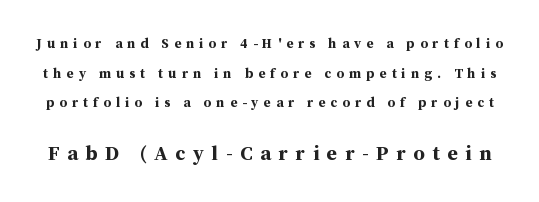
Block two is the big one; block one sits smaller above it. The space between consecutive lines is lavish. The line texture is sparse and dotted thanks to wide tracking. Emphasis by weight is at full strength: bold. In terms of posture, this sample is upright. The gap between lines stays unmarked.
